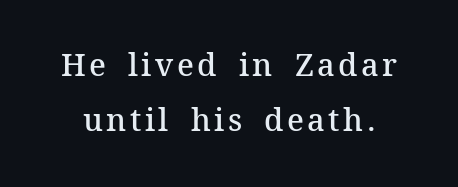
The image shows 31 px semibold serif type, upright; set line spacing 1.79x, not underlined; medium stroke contrast and a medium x-height.
